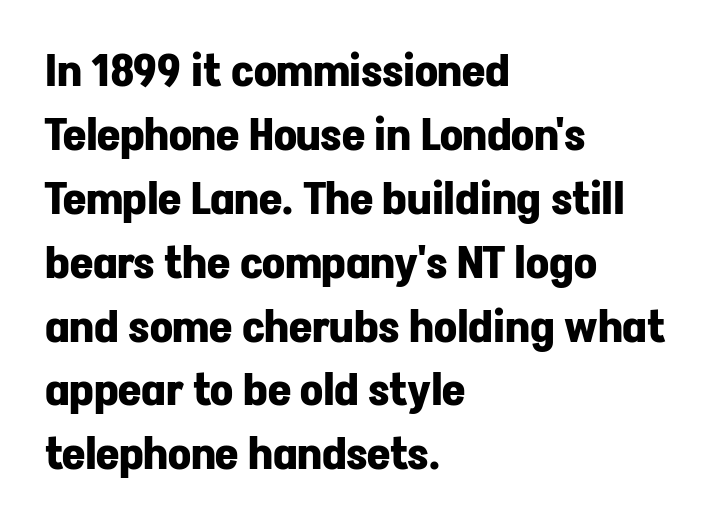
Q: Is the text bold? A: Yes.
Q: Is the text italic (slanted)? A: No, it is upright.
Q: Is the typeface a serif or a sans-serif typeface? A: Sans-serif.
Q: Is the text underlined? A: No.
Q: How is the paragraph aligned? A: Left-aligned.
Q: Is the spacing between letters normal or unusually wide? A: Normal.
Q: Is the spacing between lines tight, normal or loose? A: Normal.
Q: Width (condensed, normal, or wide)? A: Normal.
Q: Stroke contrast? A: Low.
Q: x-height? A: Medium.
Q: Monospaced? A: No.
